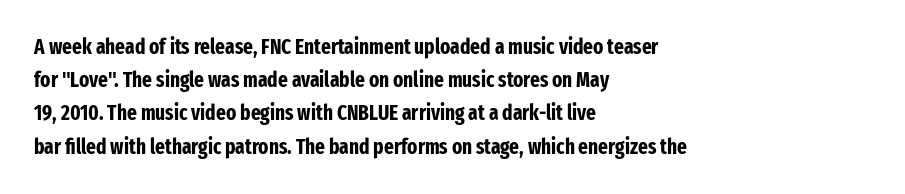
The image shows 21 px bold type, upright; set left-aligned, normal line spacing (1.58x), normal letter spacing, not underlined.
